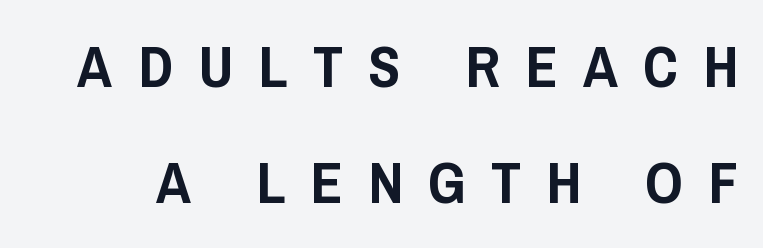
Baseline-to-baseline distance is far greater than the letter height. Posture: upright roman. To sum up the face: it is a sans, with no serifs. The letters advance in unequal steps, a hallmark of proportional type. Students, note that the glyphs here are deliberately spaced far apart.
